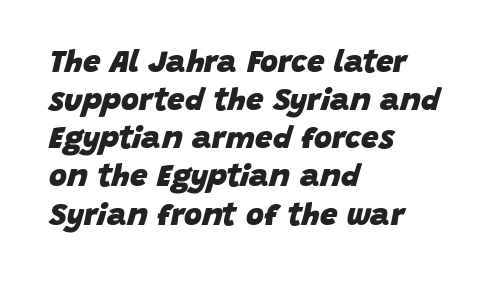
The image shows 31 px heavy type, italic (leaning right); set left-aligned, line spacing 1.23x, normal letter spacing, not underlined; low stroke contrast and a large x-height.
